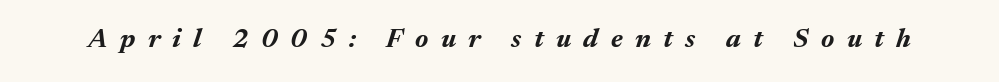
The image shows 27 px bold type, italic (leaning right); set unusually wide letter spacing (+0.46 em), not underlined.
